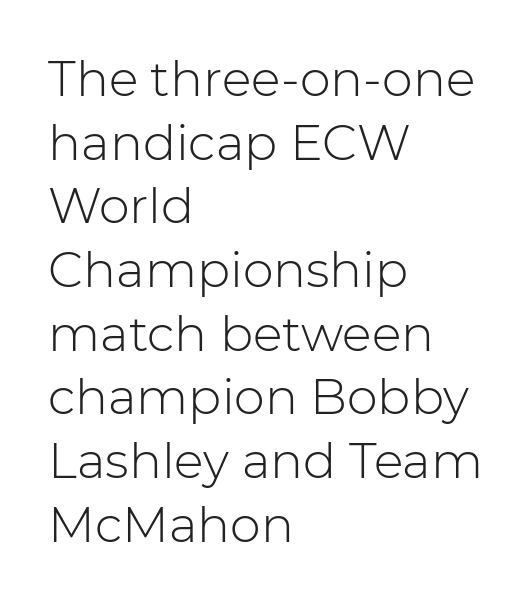
Q: Is the text bold? A: No.
Q: Is the text italic (slanted)? A: No, it is upright.
Q: Is the typeface a serif or a sans-serif typeface? A: Sans-serif.
Q: Is the text underlined? A: No.
Q: How is the paragraph aligned? A: Left-aligned.
Q: Is the spacing between letters normal or unusually wide? A: Normal.
Q: Is the spacing between lines tight, normal or loose? A: Normal.
Q: Width (condensed, normal, or wide)? A: Normal.
Q: Stroke contrast? A: Low.
Q: x-height? A: Medium.
Q: Monospaced? A: No.
